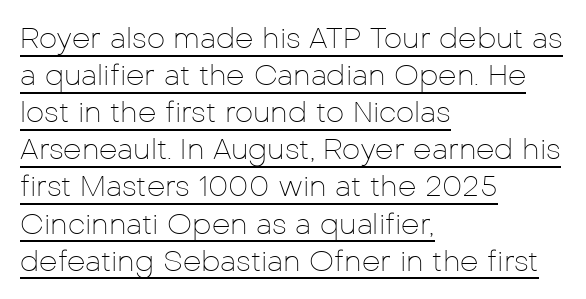
{"serif": "no", "italic": "no", "bold": "no", "weight": "thin", "width": "normal", "stroke_contrast": "low", "x_height": "medium", "monospaced": "no", "underline": "yes", "align": "left", "line_spacing": "normal", "line_spacing_ratio": 1.28, "letter_spacing": "normal", "letter_spacing_em": 0.0, "glyph_px": 29}
